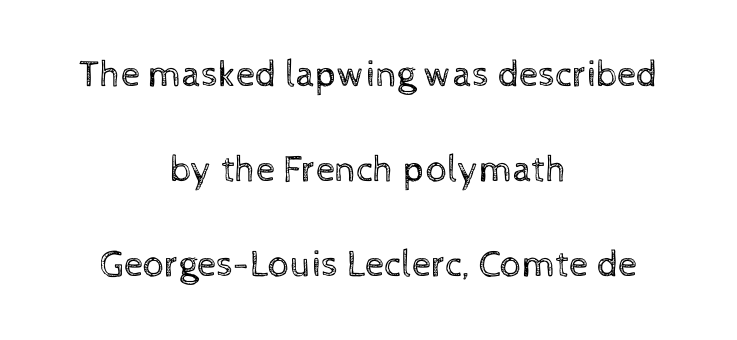
{"italic": "no", "bold": "no", "weight": "regular", "width": "normal", "x_height": "medium", "monospaced": "no", "underline": "no", "align": "center", "line_spacing": "loose", "line_spacing_ratio": 2.5, "letter_spacing": "normal", "letter_spacing_em": 0.0, "glyph_px": 38}
